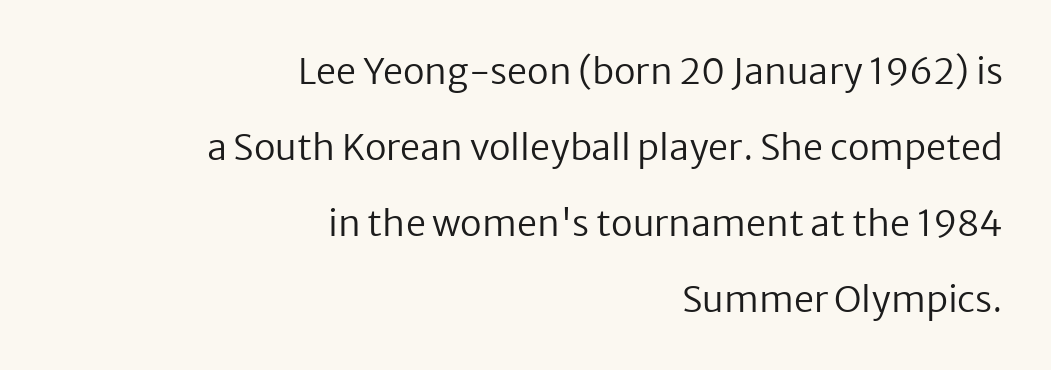
Q: Is the text bold? A: No.
Q: Is the text italic (slanted)? A: No, it is upright.
Q: Is the typeface a serif or a sans-serif typeface? A: Sans-serif.
Q: Is the text underlined? A: No.
Q: How is the paragraph aligned? A: Right-aligned.
Q: Is the spacing between letters normal or unusually wide? A: Normal.
Q: Is the spacing between lines tight, normal or loose? A: Loose.
Q: Width (condensed, normal, or wide)? A: Normal.
Q: Stroke contrast? A: Low.
Q: x-height? A: Medium.
Q: Monospaced? A: No.
